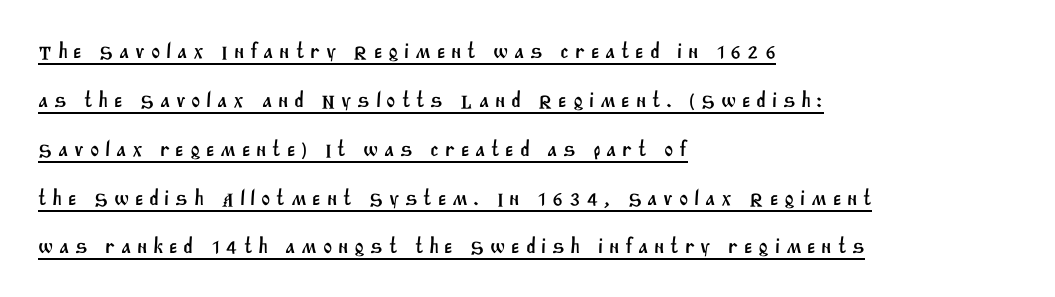
Q: Is the text underlined? A: Yes.
Q: How is the paragraph aligned? A: Left-aligned.
Q: Is the spacing between letters normal or unusually wide? A: Unusually wide.
Q: Is the spacing between lines tight, normal or loose? A: Loose.
